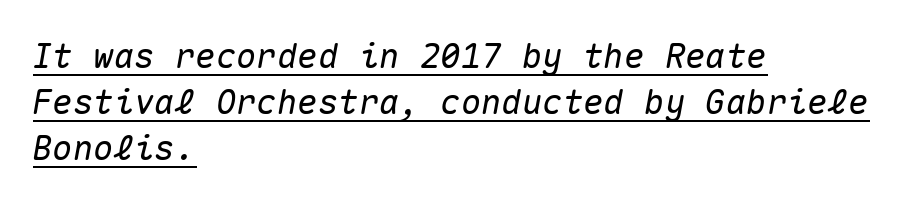
Q: Is the text italic (slanted)? A: Yes, it leans right by about 10 degrees.
Q: Is the text underlined? A: Yes.
Q: How is the paragraph aligned? A: Left-aligned.
Q: Is the spacing between letters normal or unusually wide? A: Normal.
Q: Is the spacing between lines tight, normal or loose? A: Normal.
Q: Width (condensed, normal, or wide)? A: Normal.
Q: Stroke contrast? A: Medium.
Q: x-height? A: Medium.
Q: Monospaced? A: Yes.
